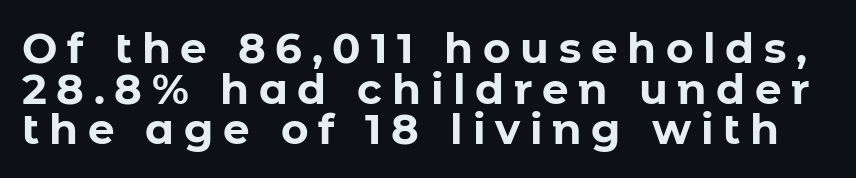
The image shows 42 px bold sans-serif type, upright; set tight line spacing (0.97x), unusually wide letter spacing (+0.23 em), not underlined; low stroke contrast and a medium x-height.
